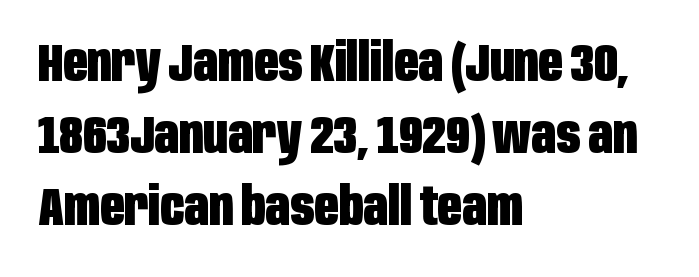
These lines are rendered in a variable-pitch font. This sample uses an upright cut, with every glyph sitting square on the baseline. Look at the tracking — it's just the regular setting, nothing added. Just letters on the line, the space beneath them empty. The compositor pushed each line to the left boundary.
